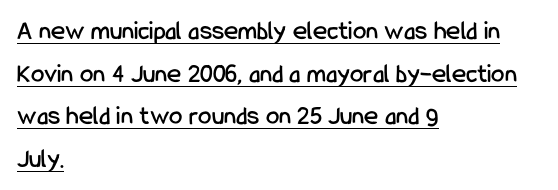
Q: Is the text italic (slanted)? A: No, it is upright.
Q: Is the text underlined? A: Yes.
Q: How is the paragraph aligned? A: Left-aligned.
Q: Is the spacing between letters normal or unusually wide? A: Normal.
Q: Is the spacing between lines tight, normal or loose? A: Normal.
